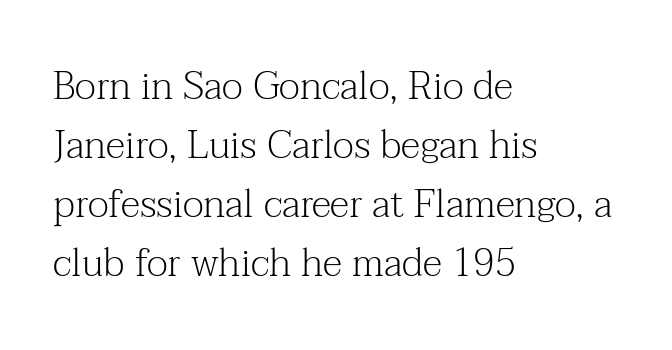
{"serif": "yes", "italic": "no", "bold": "no", "weight": "light", "width": "normal", "stroke_contrast": "medium", "x_height": "medium", "monospaced": "no", "underline": "no", "align": "left", "line_spacing": "normal", "line_spacing_ratio": 1.51, "letter_spacing": "normal", "letter_spacing_em": 0.0, "glyph_px": 39}
